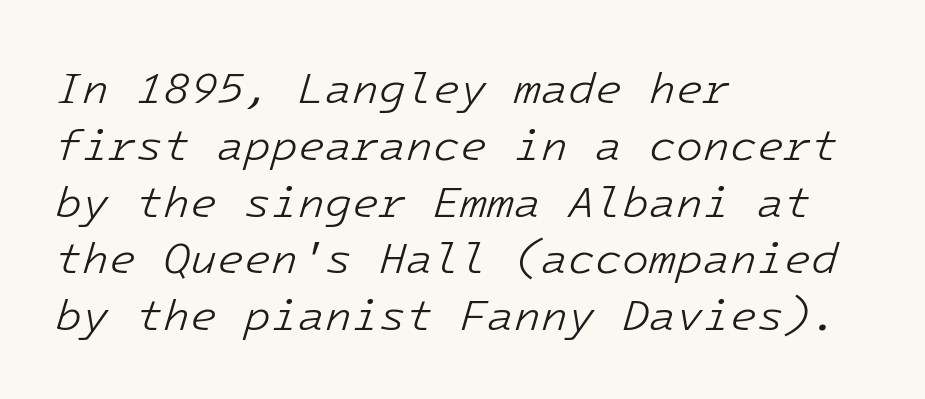
The specimen reads as italic at a glance. The passage shown is not underscored anywhere. No extra ink here — the face is not bold. Monospaced: the letters line up in strict vertical columns.
